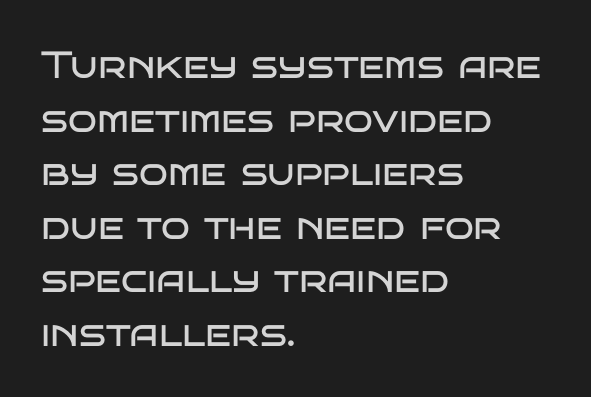
The image shows 38 px regular-weight, wide sans-serif type, upright; set left-aligned, normal line spacing (1.41x), normal letter spacing, not underlined; low stroke contrast and a large x-height.
